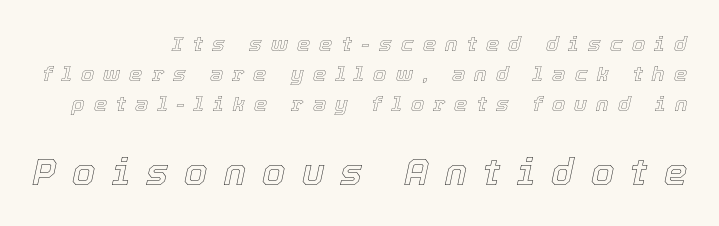
In this sample the second text group is rendered at the bigger scale. Words appear elongated and porous because spacing is wide. A typesetter would call this proportional, since set widths differ per character. The baseline area is clear. Interline gaps are of average width in this sample.
